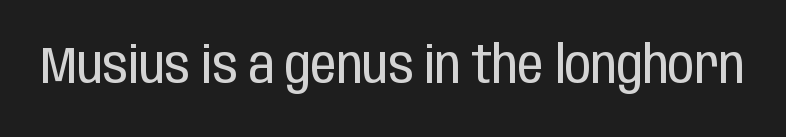
The image shows 52 px regular-weight, condensed sans-serif type, upright; set normal letter spacing, not underlined; low stroke contrast and a large x-height.
